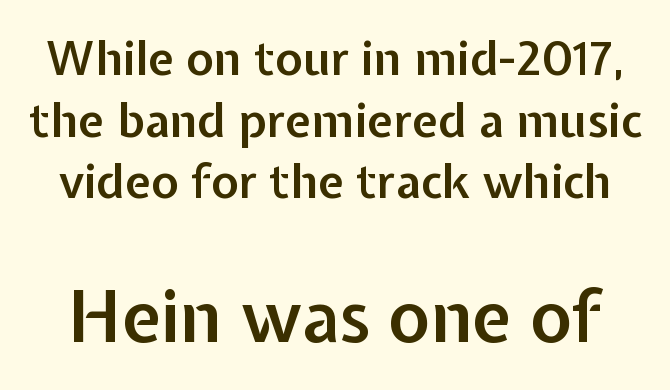
The image shows 71 px semibold sans-serif type, upright; set normal line spacing (1.31x), normal letter spacing, not underlined; the second (bottom) block is 1.51x larger; low stroke contrast and a medium x-height.
